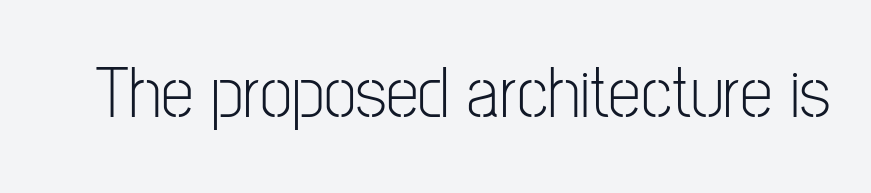
{"serif": "no", "italic": "no", "bold": "no", "weight": "light", "width": "condensed", "stroke_contrast": "low", "x_height": "medium", "monospaced": "no", "underline": "no", "letter_spacing": "normal", "letter_spacing_em": 0.0, "glyph_px": 74}
